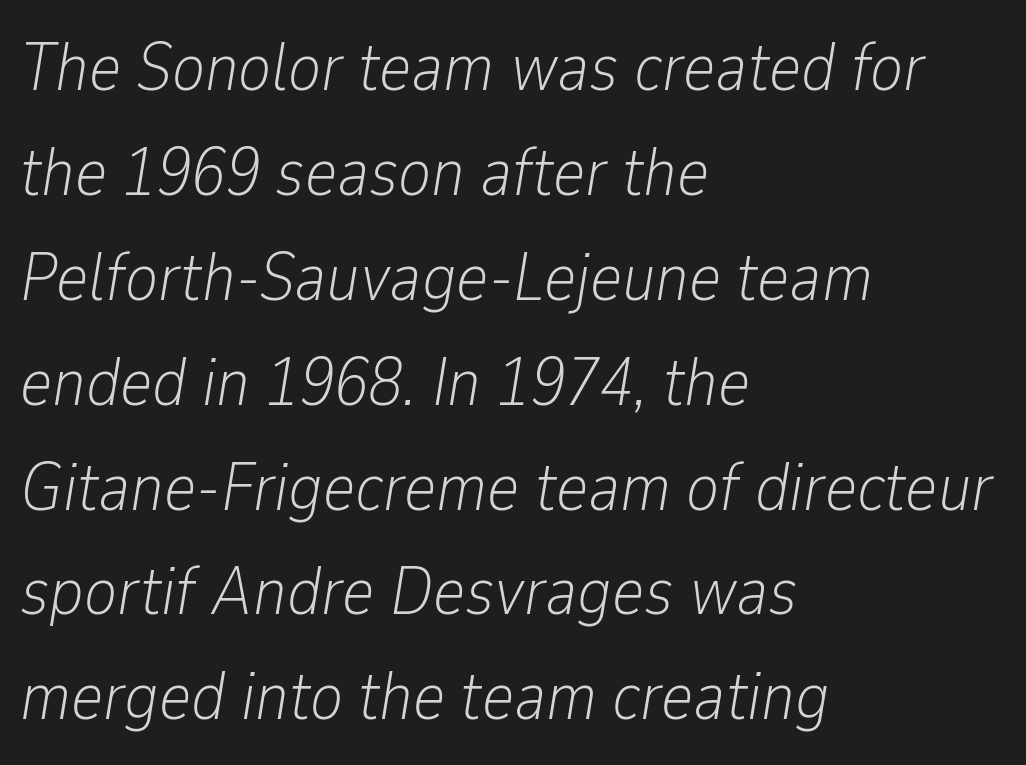
{"italic": "yes", "lean": "right", "slant_degrees": 9, "bold": "no", "weight": "light", "width": "condensed", "stroke_contrast": "low", "x_height": "medium", "monospaced": "no", "underline": "no", "align": "left", "line_spacing": "normal", "line_spacing_ratio": 1.52, "letter_spacing": "normal", "letter_spacing_em": 0.0, "glyph_px": 69}
